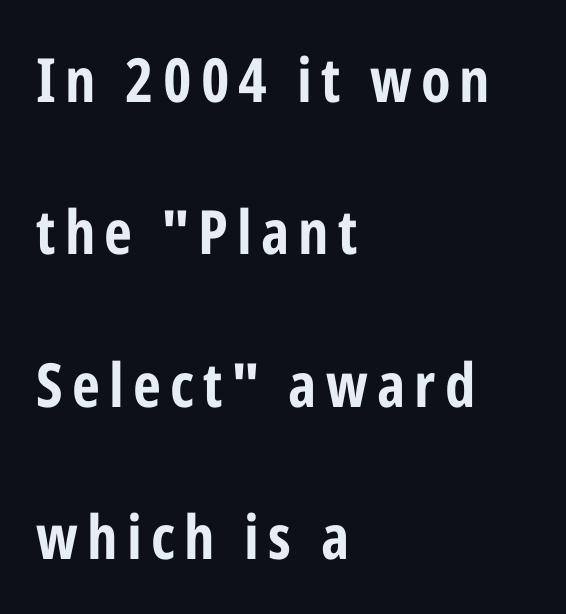
The image shows 61 px condensed sans-serif type, upright; set left-aligned, loose line spacing (2.5x), not underlined; low stroke contrast and a medium x-height.
